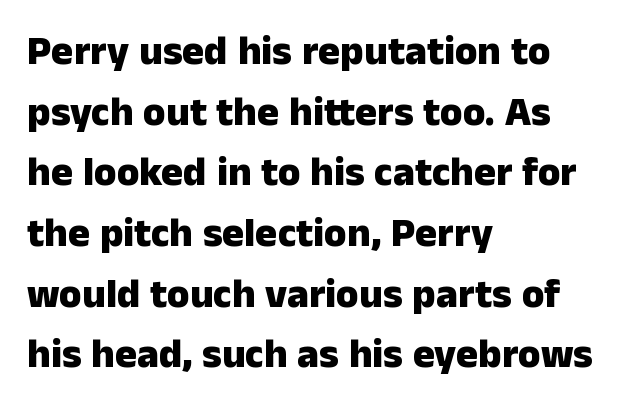
The image shows 41 px heavy sans-serif type, upright; set left-aligned, normal line spacing (1.48x), normal letter spacing, not underlined; low stroke contrast and a medium x-height.
